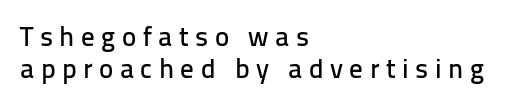
Q: Is the text italic (slanted)? A: No, it is upright.
Q: Is the text underlined? A: No.
Q: How is the paragraph aligned? A: Left-aligned.
Q: Is the spacing between letters normal or unusually wide? A: Unusually wide.
